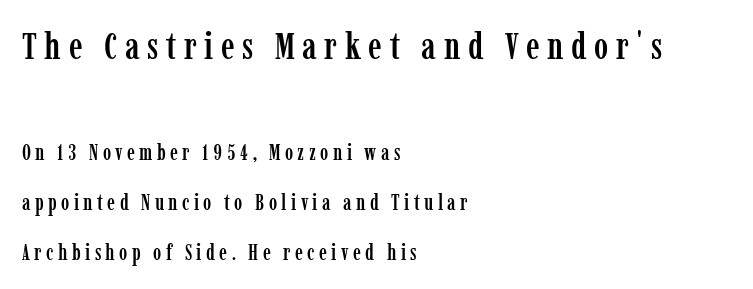
The image shows 38 px condensed serif type, upright; set left-aligned, loose line spacing (2.28x), unusually wide letter spacing (+0.2 em), not underlined; the first (top) block is 1.73x larger; low stroke contrast and a medium x-height.
